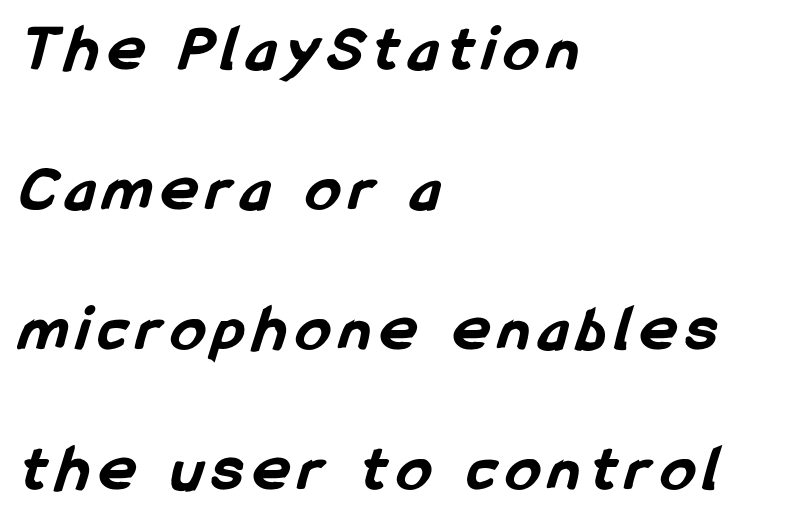
The image shows 67 px bold, condensed sans-serif type; set left-aligned, loose line spacing (2.09x), not underlined; low stroke contrast and a medium x-height.
